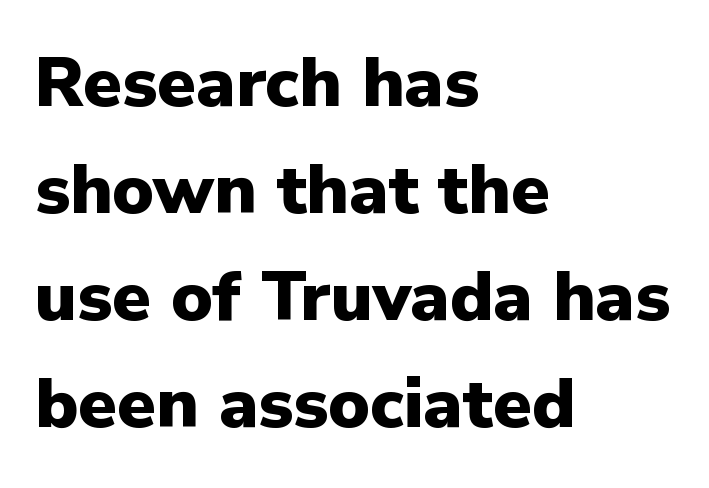
Pretty heavy lettering here — definitely bold. Spacing between characters is what you'd get straight out of the box. Character widths vary here, with narrow letters taking less room than wide ones. Notice how the passage keeps a crisp vertical edge on the left only.
